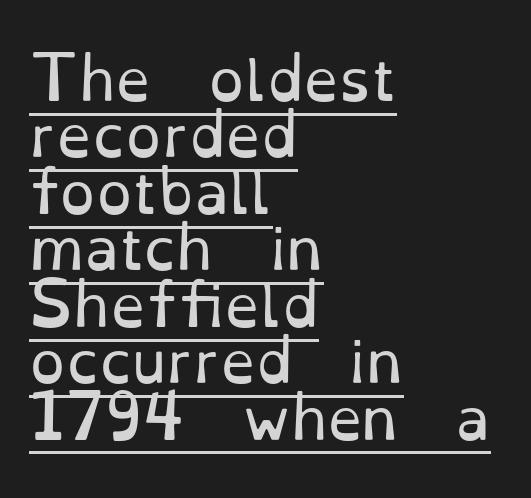
Underline: present. These lines are rendered in a variable-pitch font. One glance says dense: line gaps are narrower than usual. Spacing between characters is what you'd get straight out of the box. Where is the straight margin? On the left. The specimen reads as upright at a glance.
